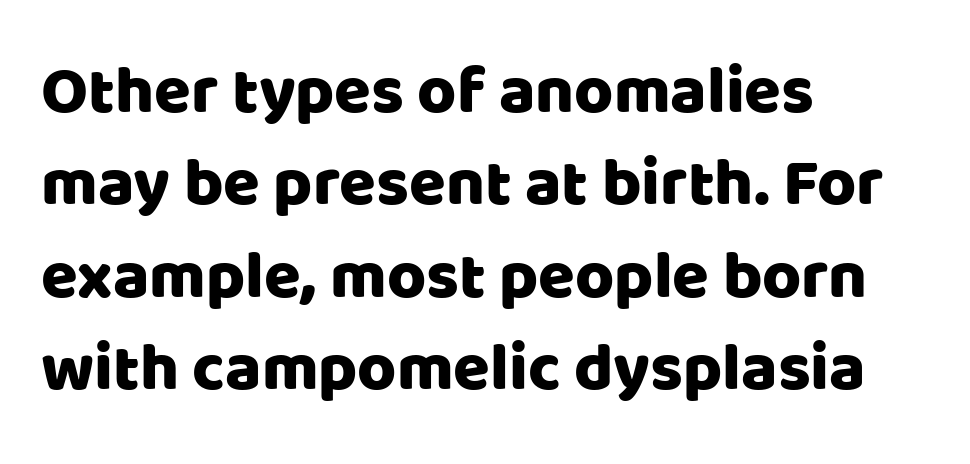
{"serif": "no", "italic": "no", "width": "normal", "stroke_contrast": "low", "x_height": "large", "monospaced": "no", "underline": "no", "align": "left", "line_spacing": "normal", "line_spacing_ratio": 1.38, "letter_spacing": "normal", "letter_spacing_em": 0.0, "glyph_px": 67}
